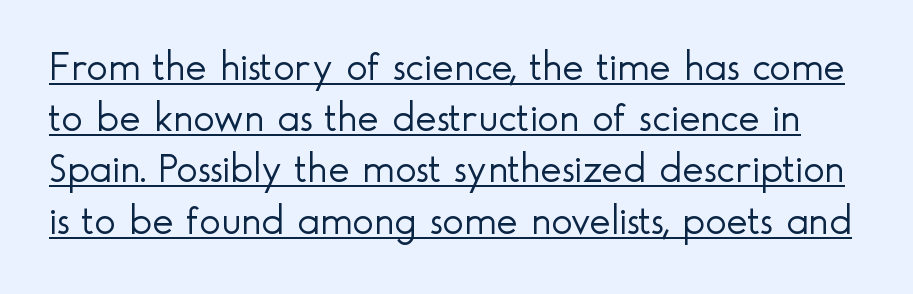
Q: Is the text bold? A: No.
Q: Is the text italic (slanted)? A: No, it is upright.
Q: Is the typeface a serif or a sans-serif typeface? A: Sans-serif.
Q: Is the text underlined? A: Yes.
Q: Is the spacing between letters normal or unusually wide? A: Normal.
Q: Is the spacing between lines tight, normal or loose? A: Normal.
Q: Width (condensed, normal, or wide)? A: Normal.
Q: x-height? A: Small.
Q: Monospaced? A: No.
